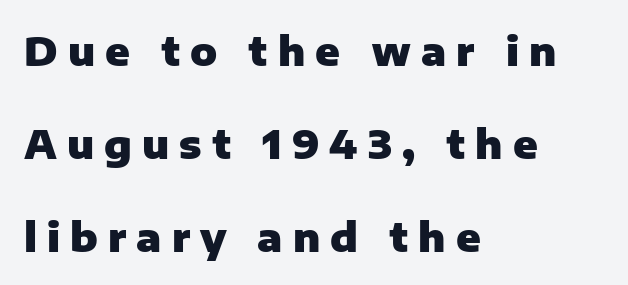
{"serif": "no", "italic": "no", "bold": "yes", "weight": "heavy", "width": "normal", "stroke_contrast": "low", "x_height": "medium", "monospaced": "no", "underline": "no", "align": "left", "line_spacing": "loose", "line_spacing_ratio": 2.32, "letter_spacing": "wide", "letter_spacing_em": 0.25, "glyph_px": 40}
